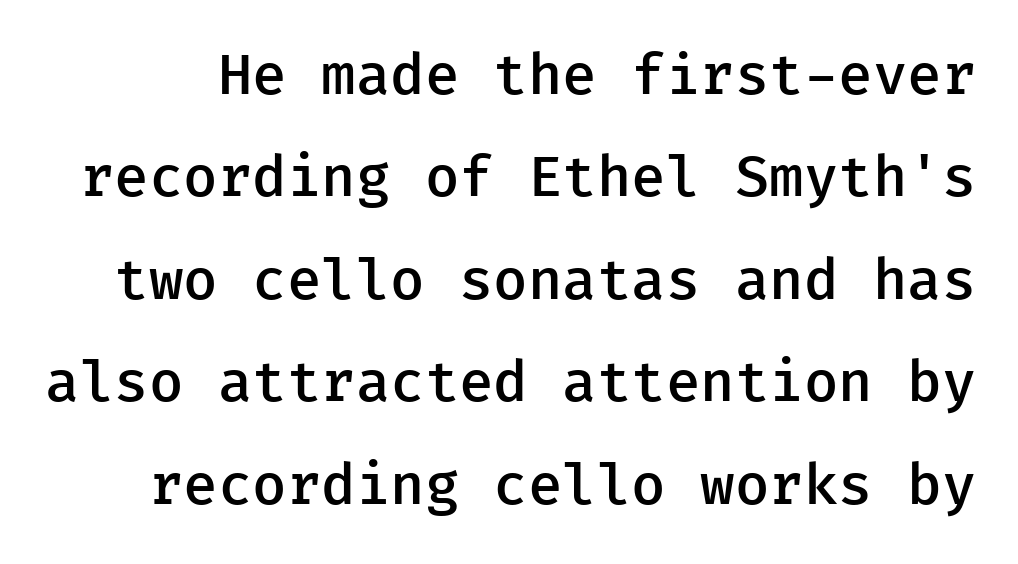
The image shows 56 px semibold sans-serif type, upright; set line spacing 1.83x, normal letter spacing, not underlined; low stroke contrast and a medium x-height.
